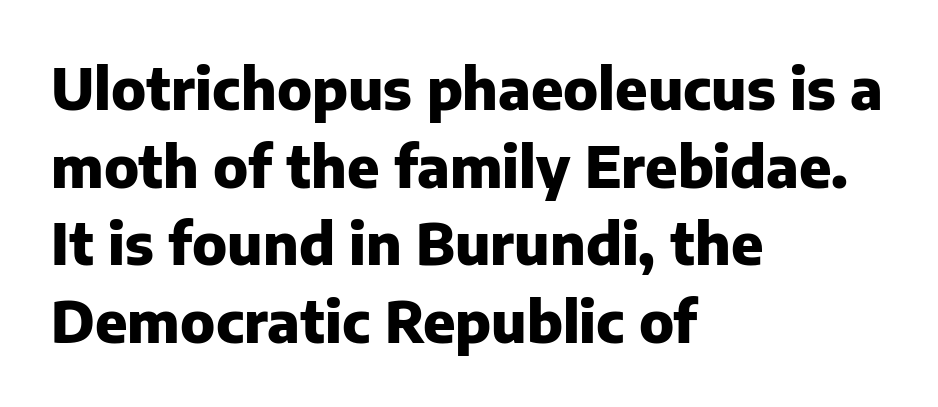
The image shows 57 px heavy sans-serif type, upright; set left-aligned, normal line spacing (1.36x), normal letter spacing, not underlined; low stroke contrast and a medium x-height.
